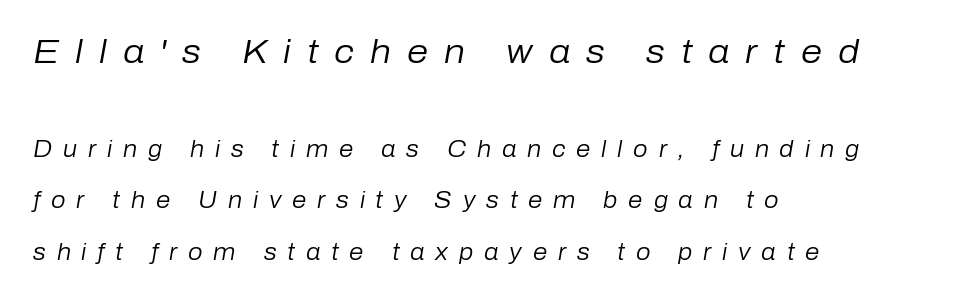
The image shows 34 px regular-weight type, italic (leaning right); set left-aligned, loose line spacing (2.23x), unusually wide letter spacing (+0.47 em), not underlined; the first (top) block is 1.48x larger; low stroke contrast and a medium x-height.
